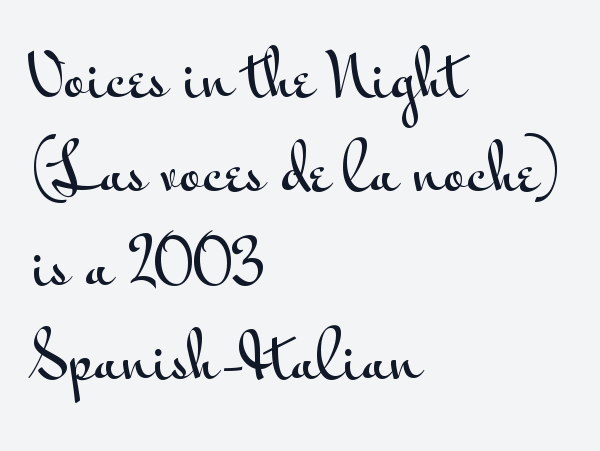
{"serif": "no", "width": "wide", "stroke_contrast": "medium", "x_height": "small", "monospaced": "no", "underline": "no", "align": "left", "line_spacing": "normal", "line_spacing_ratio": 1.54, "letter_spacing": "normal", "letter_spacing_em": 0.0, "glyph_px": 61}
